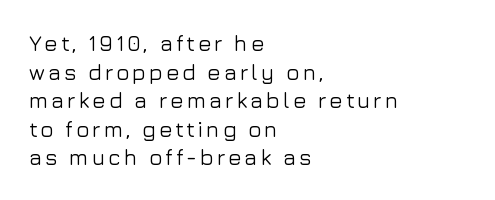
The image shows 22 px text type, upright; set left-aligned, normal line spacing (1.3x), not underlined.
